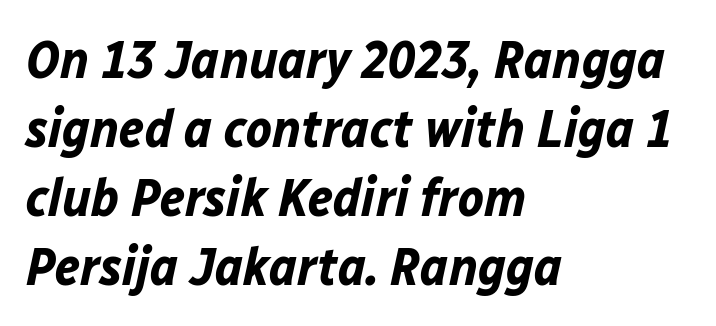
{"italic": "yes", "lean": "right", "slant_degrees": 12, "bold": "yes", "weight": "bold", "width": "normal", "stroke_contrast": "low", "x_height": "medium", "monospaced": "no", "underline": "no", "align": "left", "line_spacing": "normal", "line_spacing_ratio": 1.28, "letter_spacing": "normal", "letter_spacing_em": 0.0, "glyph_px": 54}
